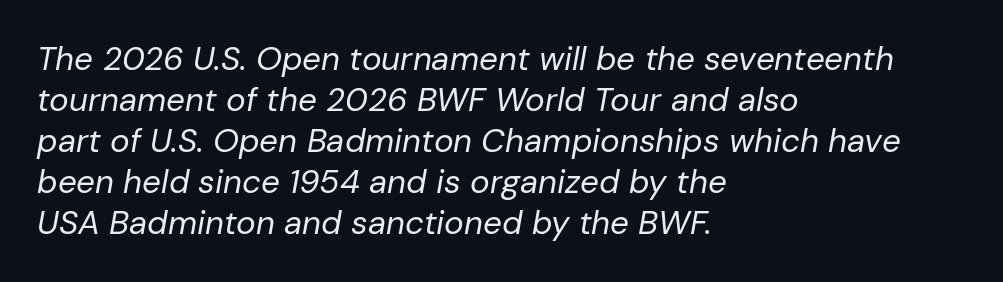
This reads as an unemphasized weight, regular at the heaviest. The area under the type is left untouched. If you drew a ruler down the left edge, every line would touch it. Tracking value appears to be zero — textbook default spacing. Does the lettering tilt? It does — this is italic.
